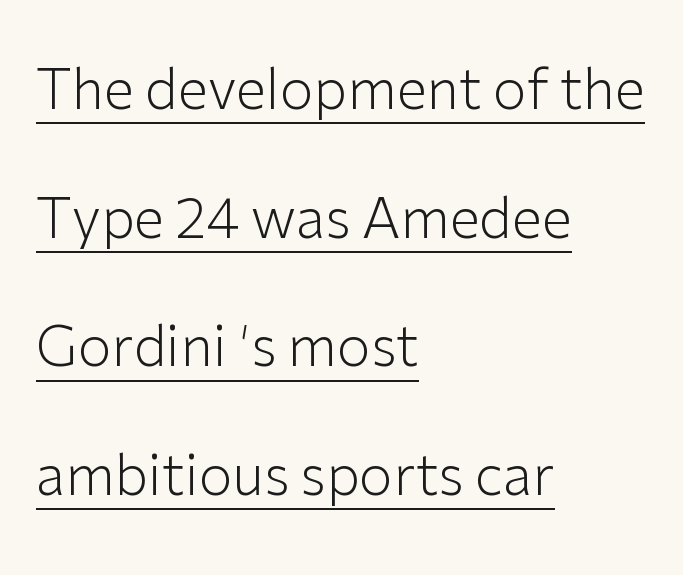
The image shows 55 px light sans-serif type, upright; set left-aligned, loose line spacing (2.34x), normal letter spacing, underlined; low stroke contrast and a medium x-height.
